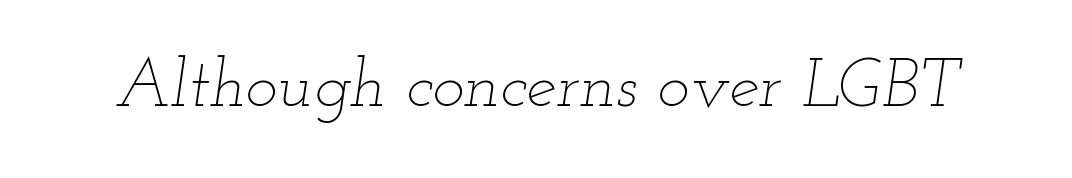
Just letters on the line, the space beneath them empty. Proportional: the letters do not fall into vertical columns. These lines keep a tight, regular rhythm from letter to letter. Stroke mass is kept to a normal reading level or below. The axis of the letterforms is tilted away from vertical.
